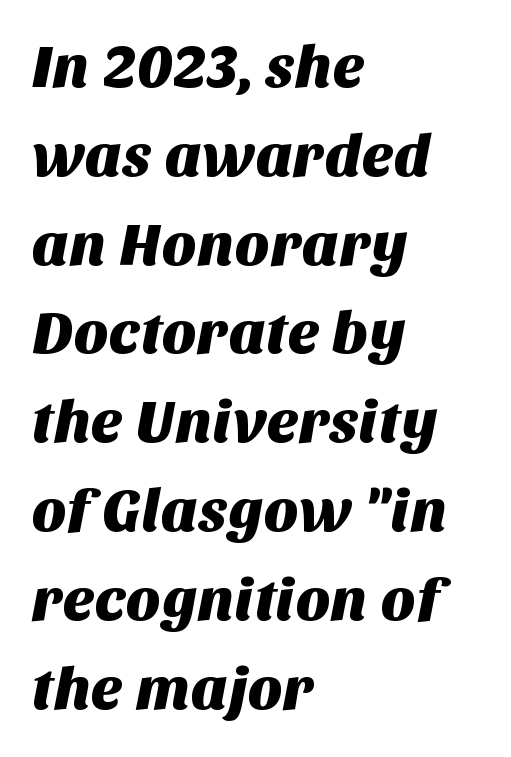
The image shows 60 px sans-serif type; set left-aligned, normal line spacing (1.48x), normal letter spacing, not underlined; medium stroke contrast and a large x-height.
